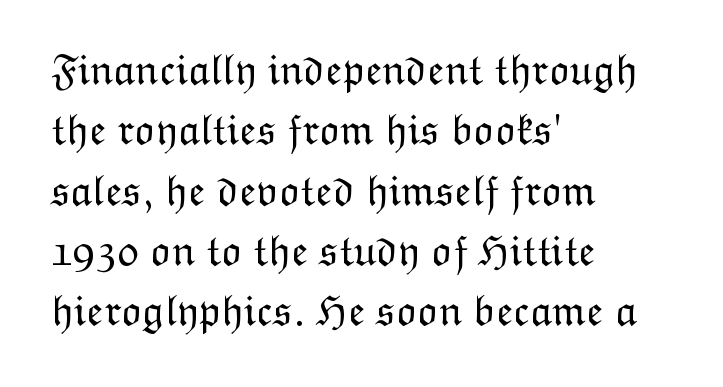
{"italic": "no", "bold": "no", "weight": "light", "width": "normal", "stroke_contrast": "low", "x_height": "medium", "monospaced": "no", "underline": "no", "align": "left", "line_spacing": "normal", "line_spacing_ratio": 1.37, "letter_spacing": "normal", "letter_spacing_em": 0.0, "glyph_px": 44}
